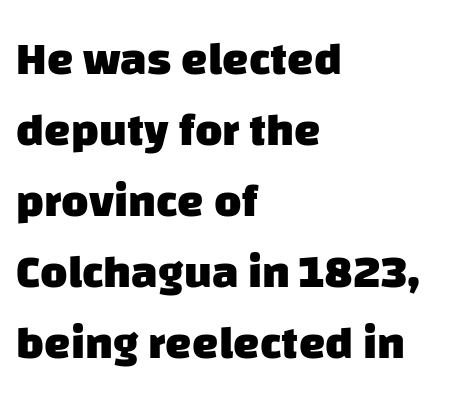
Q: Is the text bold? A: Yes.
Q: Is the typeface a serif or a sans-serif typeface? A: Sans-serif.
Q: Is the text underlined? A: No.
Q: How is the paragraph aligned? A: Left-aligned.
Q: Is the spacing between letters normal or unusually wide? A: Normal.
Q: Is the spacing between lines tight, normal or loose? A: Normal.
Q: Width (condensed, normal, or wide)? A: Normal.
Q: Stroke contrast? A: Low.
Q: x-height? A: Large.
Q: Monospaced? A: No.
